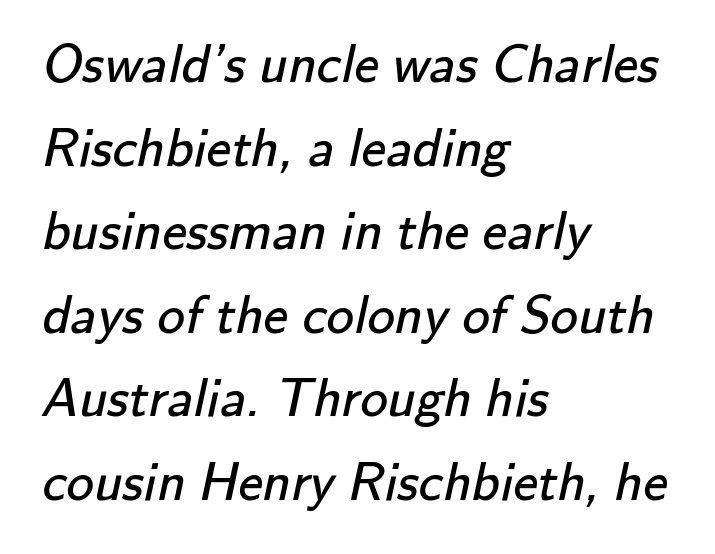
Q: Is the text bold? A: No.
Q: Is the typeface a serif or a sans-serif typeface? A: Sans-serif.
Q: Is the text underlined? A: No.
Q: How is the paragraph aligned? A: Left-aligned.
Q: Is the spacing between letters normal or unusually wide? A: Normal.
Q: Is the spacing between lines tight, normal or loose? A: Normal.
Q: Width (condensed, normal, or wide)? A: Normal.
Q: Stroke contrast? A: Low.
Q: x-height? A: Small.
Q: Monospaced? A: No.
